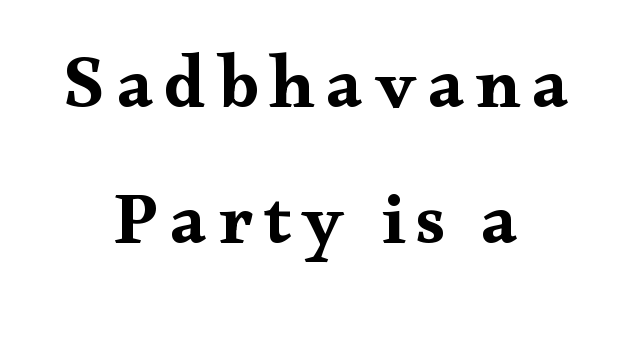
Q: Is the text italic (slanted)? A: No, it is upright.
Q: Is the typeface a serif or a sans-serif typeface? A: Serif.
Q: Is the text underlined? A: No.
Q: How is the paragraph aligned? A: Centered.
Q: Width (condensed, normal, or wide)? A: Wide.
Q: Stroke contrast? A: Medium.
Q: x-height? A: Small.
Q: Monospaced? A: No.
